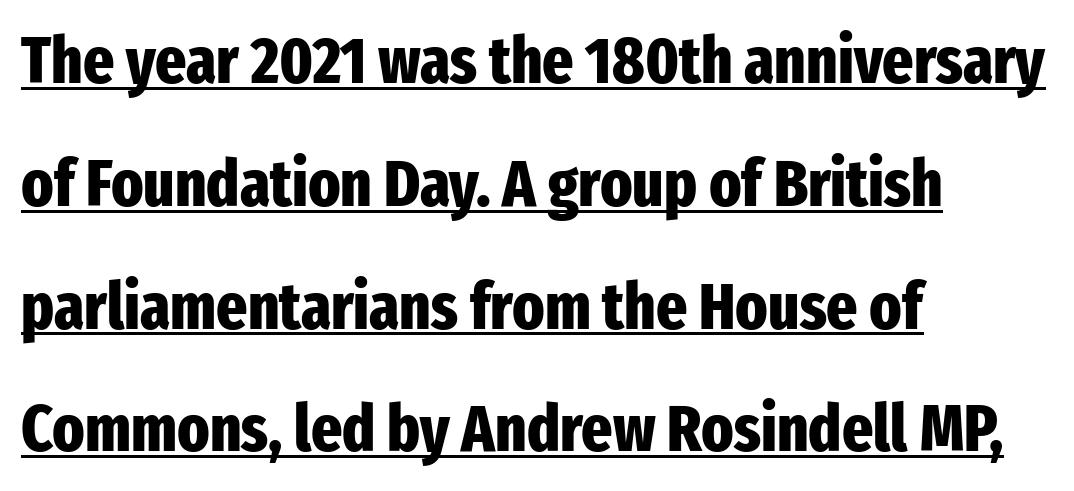
Q: Is the text bold? A: Yes.
Q: Is the text italic (slanted)? A: No, it is upright.
Q: Is the typeface a serif or a sans-serif typeface? A: Sans-serif.
Q: Is the text underlined? A: Yes.
Q: How is the paragraph aligned? A: Left-aligned.
Q: Is the spacing between letters normal or unusually wide? A: Normal.
Q: Width (condensed, normal, or wide)? A: Condensed.
Q: Stroke contrast? A: Low.
Q: x-height? A: Medium.
Q: Monospaced? A: No.
